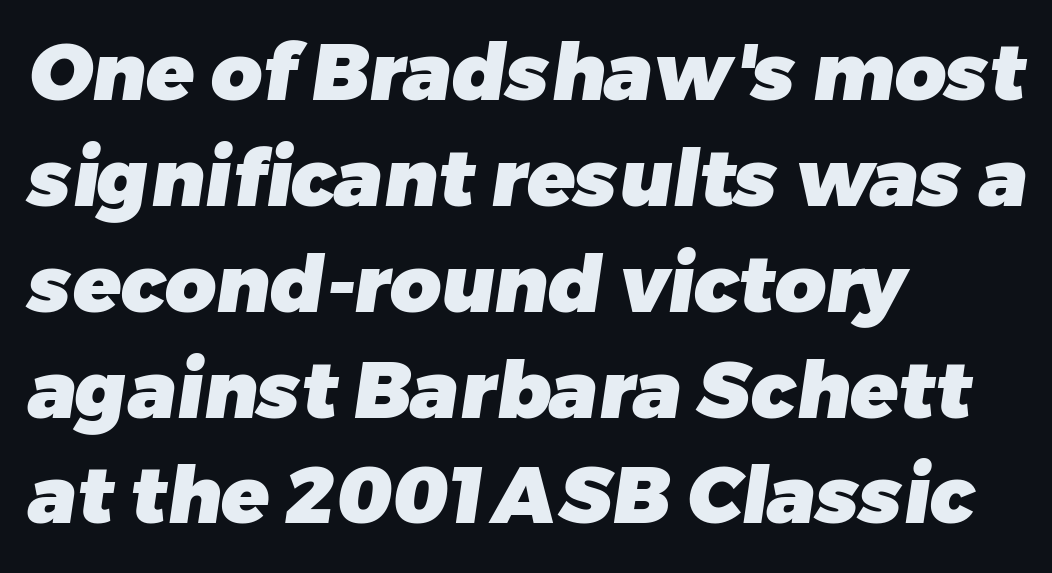
{"serif": "no", "bold": "yes", "weight": "heavy", "width": "normal", "stroke_contrast": "low", "x_height": "medium", "monospaced": "no", "underline": "no", "align": "left", "line_spacing": "normal", "line_spacing_ratio": 1.34, "letter_spacing": "normal", "letter_spacing_em": 0.0, "glyph_px": 79}
